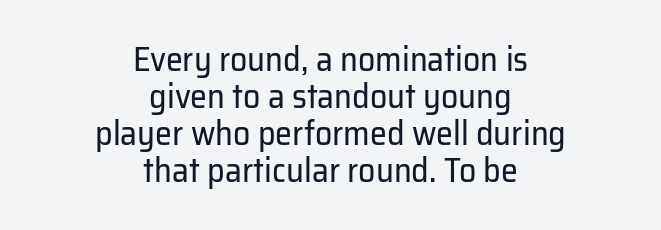
{"serif": "no", "italic": "no", "bold": "no", "weight": "regular", "width": "normal", "stroke_contrast": "low", "x_height": "medium", "monospaced": "no", "underline": "no", "align": "center", "line_spacing": "tight", "line_spacing_ratio": 1.09, "letter_spacing": "normal", "letter_spacing_em": 0.0, "glyph_px": 34}
